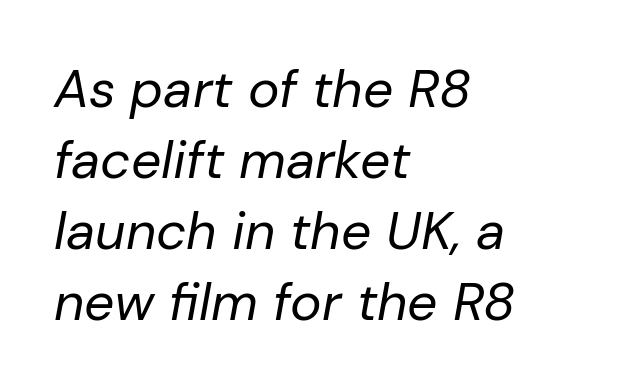
Q: Is the text bold? A: No.
Q: Is the text italic (slanted)? A: Yes, it leans right by about 10 degrees.
Q: Is the text underlined? A: No.
Q: How is the paragraph aligned? A: Left-aligned.
Q: Is the spacing between letters normal or unusually wide? A: Normal.
Q: Is the spacing between lines tight, normal or loose? A: Normal.
Q: Width (condensed, normal, or wide)? A: Normal.
Q: Stroke contrast? A: Low.
Q: x-height? A: Medium.
Q: Monospaced? A: No.
